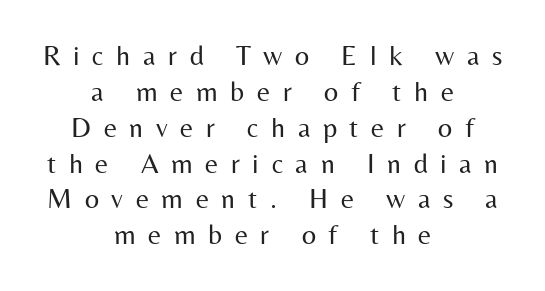
The image shows 28 px regular-weight sans-serif type, upright; set centered, normal line spacing (1.28x), unusually wide letter spacing (+0.45 em), not underlined; medium stroke contrast and a medium x-height.
